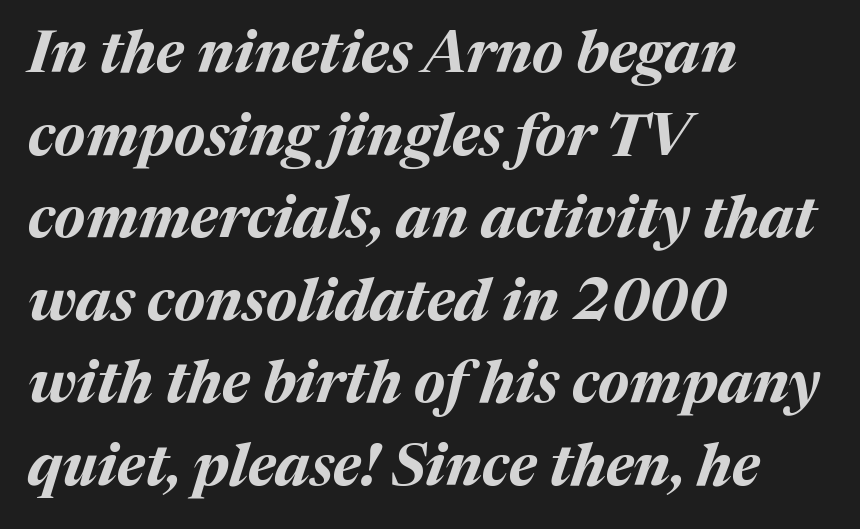
Q: Is the text bold? A: Yes.
Q: Is the text italic (slanted)? A: Yes, it leans right by about 17 degrees.
Q: Is the text underlined? A: No.
Q: How is the paragraph aligned? A: Left-aligned.
Q: Is the spacing between letters normal or unusually wide? A: Normal.
Q: Is the spacing between lines tight, normal or loose? A: Normal.
Q: Width (condensed, normal, or wide)? A: Normal.
Q: Stroke contrast? A: Medium.
Q: x-height? A: Medium.
Q: Monospaced? A: No.
